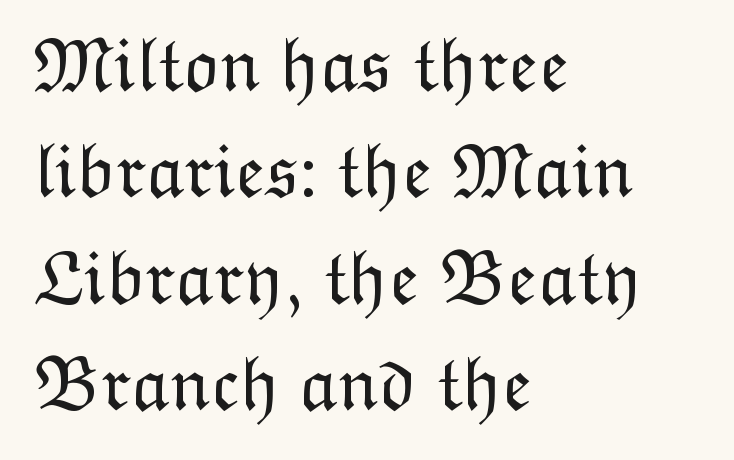
Just letters on the line, the space beneath them empty. This rendering leaves character spacing at its baseline value. Evenly set lines give the paragraph a standard silhouette. Typeset ragged right — the left edge is the straight one.
